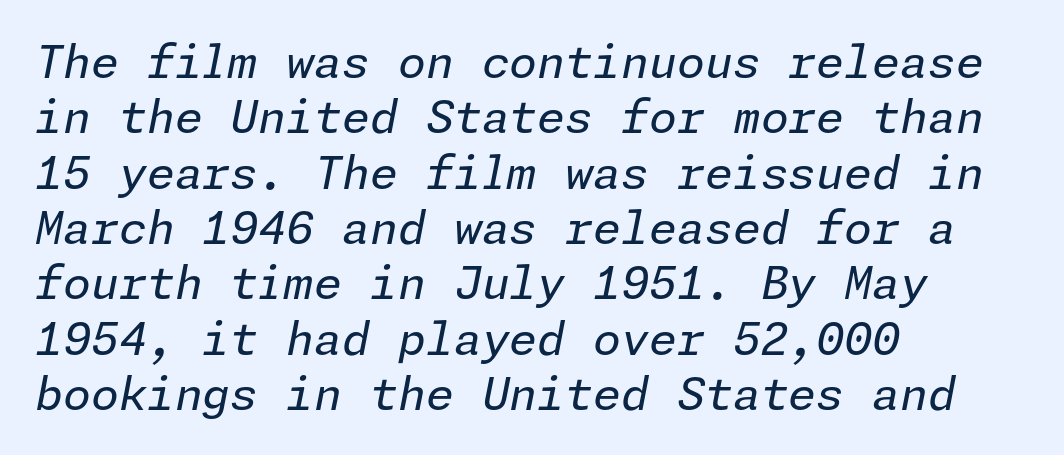
Q: Is the text bold? A: No.
Q: Is the text italic (slanted)? A: Yes, it leans right by about 11 degrees.
Q: Is the text underlined? A: No.
Q: How is the paragraph aligned? A: Left-aligned.
Q: Is the spacing between letters normal or unusually wide? A: Normal.
Q: Width (condensed, normal, or wide)? A: Normal.
Q: Stroke contrast? A: Low.
Q: x-height? A: Medium.
